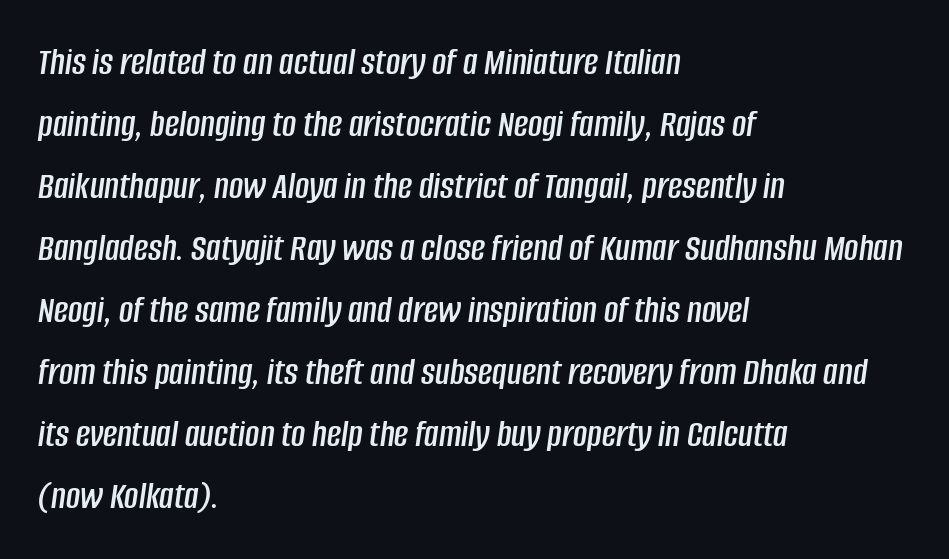
Q: Is the text italic (slanted)? A: Yes, it leans right by about 8 degrees.
Q: Is the text underlined? A: No.
Q: How is the paragraph aligned? A: Left-aligned.
Q: Is the spacing between letters normal or unusually wide? A: Normal.
Q: Is the spacing between lines tight, normal or loose? A: Normal.
Q: Width (condensed, normal, or wide)? A: Condensed.
Q: Stroke contrast? A: Low.
Q: x-height? A: Large.
Q: Monospaced? A: No.
